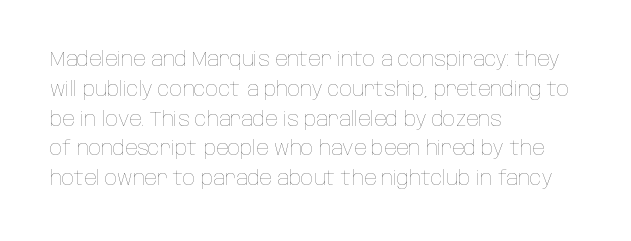
The image shows 20 px text type, upright; set left-aligned, normal line spacing (1.49x), normal letter spacing, not underlined.
